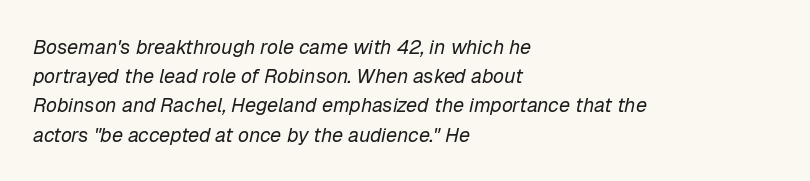
The image shows 20 px text type, italic (leaning right); set left-aligned, normal line spacing (1.46x), normal letter spacing, not underlined.
